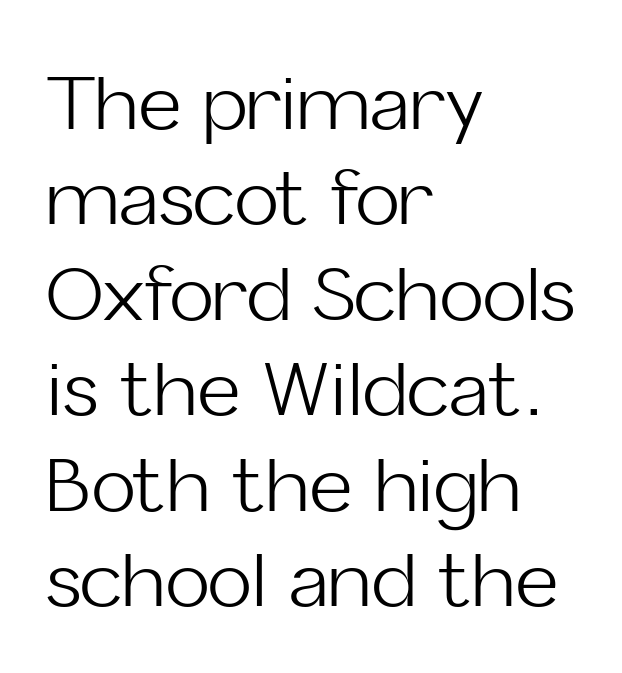
The image shows 74 px light sans-serif type, upright; set left-aligned, normal line spacing (1.29x), normal letter spacing, not underlined; low stroke contrast and a medium x-height.
